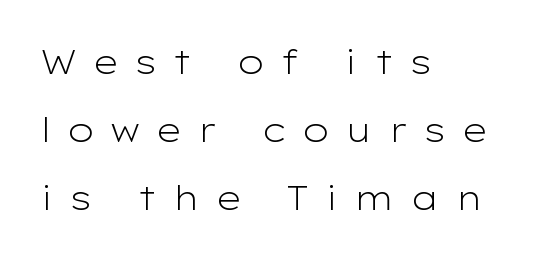
Q: Is the text bold? A: No.
Q: Is the text italic (slanted)? A: No, it is upright.
Q: Is the typeface a serif or a sans-serif typeface? A: Sans-serif.
Q: Is the text underlined? A: No.
Q: How is the paragraph aligned? A: Left-aligned.
Q: Is the spacing between letters normal or unusually wide? A: Unusually wide.
Q: Is the spacing between lines tight, normal or loose? A: Loose.
Q: Width (condensed, normal, or wide)? A: Wide.
Q: Stroke contrast? A: Low.
Q: x-height? A: Medium.
Q: Monospaced? A: No.
